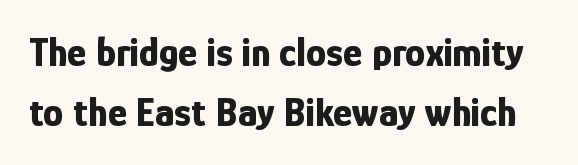
The image shows 41 px bold, condensed sans-serif type, upright; set normal line spacing (1.46x), normal letter spacing, not underlined; low stroke contrast and a medium x-height.
